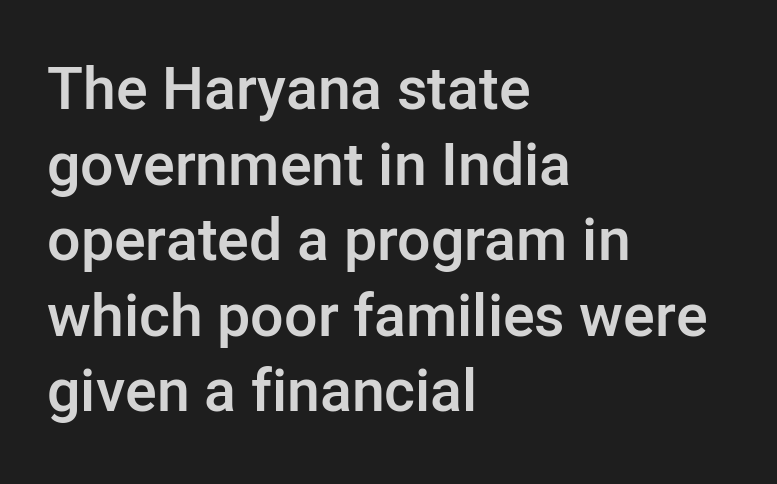
{"serif": "no", "italic": "no", "bold": "semi", "weight": "semibold", "width": "normal", "stroke_contrast": "low", "x_height": "medium", "monospaced": "no", "underline": "no", "align": "left", "line_spacing": "normal", "line_spacing_ratio": 1.28, "letter_spacing": "normal", "letter_spacing_em": 0.0, "glyph_px": 59}
